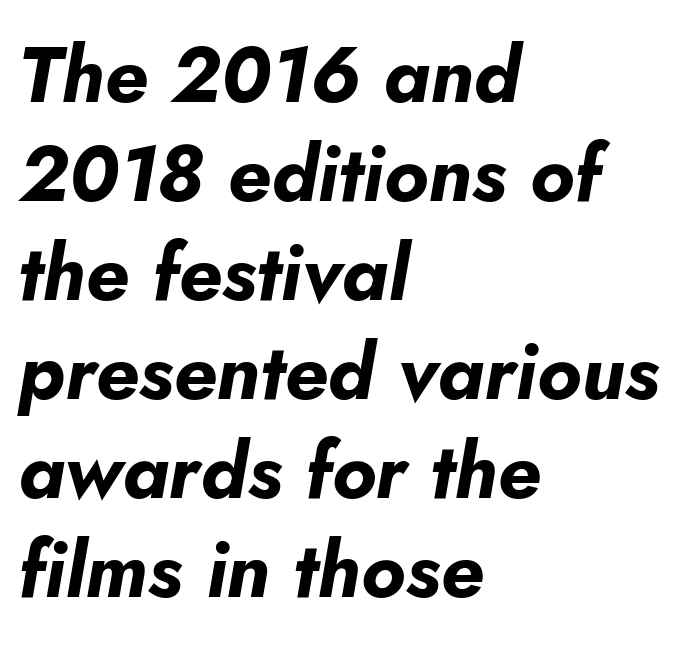
Typesetter's note: full bold, strokes at maximum text heaviness. The text block is weighted toward the left margin, trailing off unevenly rightward. The strip under each line holds only bare page. The specimen reads as italic at a glance. These lines keep a tight, regular rhythm from letter to letter. Reading down the column, the eye jumps a familiar distance to each next line.
